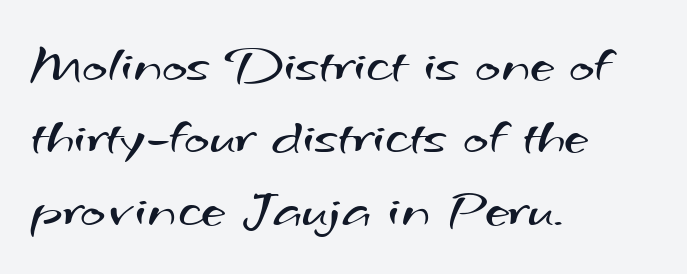
Q: Is the text bold? A: No.
Q: Is the typeface a serif or a sans-serif typeface? A: Sans-serif.
Q: Is the text underlined? A: No.
Q: How is the paragraph aligned? A: Left-aligned.
Q: Is the spacing between letters normal or unusually wide? A: Normal.
Q: Is the spacing between lines tight, normal or loose? A: Normal.
Q: Width (condensed, normal, or wide)? A: Wide.
Q: Stroke contrast? A: Medium.
Q: x-height? A: Small.
Q: Monospaced? A: No.
